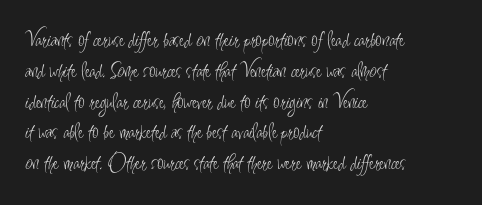
Q: Is the text bold? A: No.
Q: Is the text underlined? A: No.
Q: How is the paragraph aligned? A: Left-aligned.
Q: Is the spacing between letters normal or unusually wide? A: Normal.
Q: Is the spacing between lines tight, normal or loose? A: Normal.
